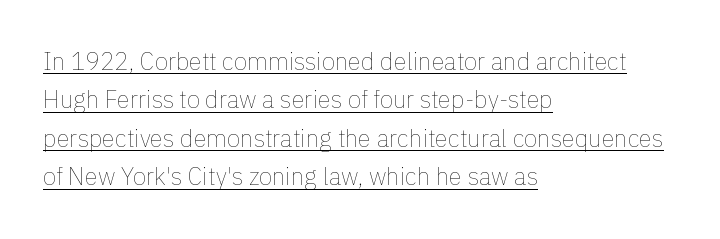
The image shows 24 px text type, upright; set left-aligned, normal line spacing (1.6x), normal letter spacing, underlined.
